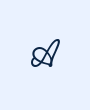
Serif or sans? Serif — the stroke terminals have little feet. Do the letters lean? They stand straight. What stands out about the letter spacing? Its width — letters are far apart. The space beneath each line is pristine and unruled.
